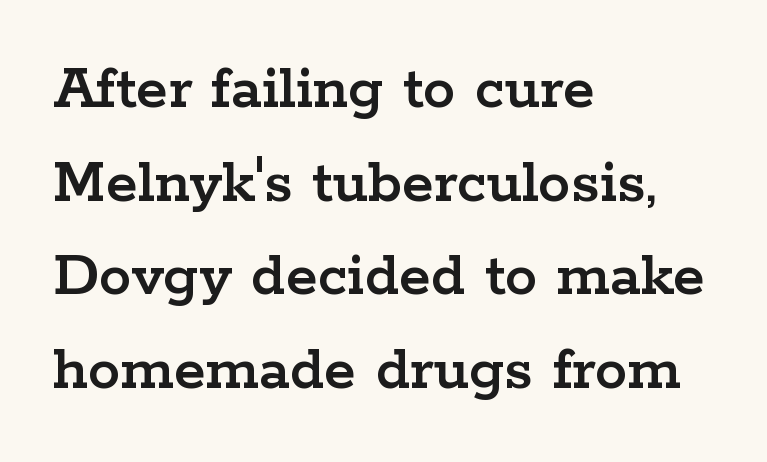
Each word holds together tightly as a unit, with standard inter-letter gaps. If you measured baseline to baseline, you'd find a middling distance. Little horizontal feet cap the strokes, marking this as serif type. This sample has the flowing, uneven cadence of proportional lettering.
